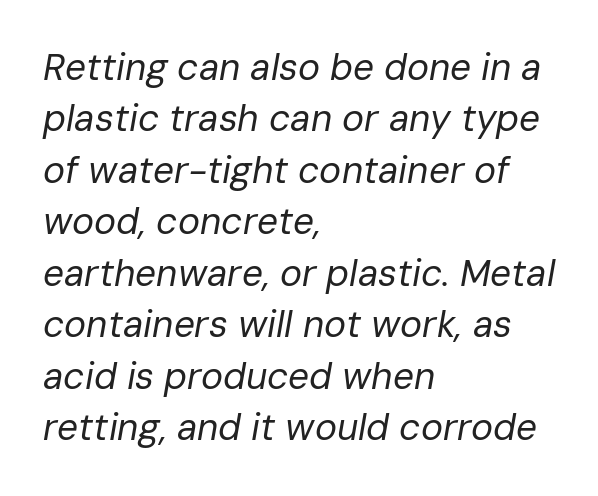
Q: Is the text bold? A: No.
Q: Is the text italic (slanted)? A: Yes, it leans right by about 10 degrees.
Q: Is the text underlined? A: No.
Q: How is the paragraph aligned? A: Left-aligned.
Q: Is the spacing between letters normal or unusually wide? A: Normal.
Q: Is the spacing between lines tight, normal or loose? A: Normal.
Q: Width (condensed, normal, or wide)? A: Normal.
Q: Stroke contrast? A: Low.
Q: x-height? A: Medium.
Q: Monospaced? A: No.
